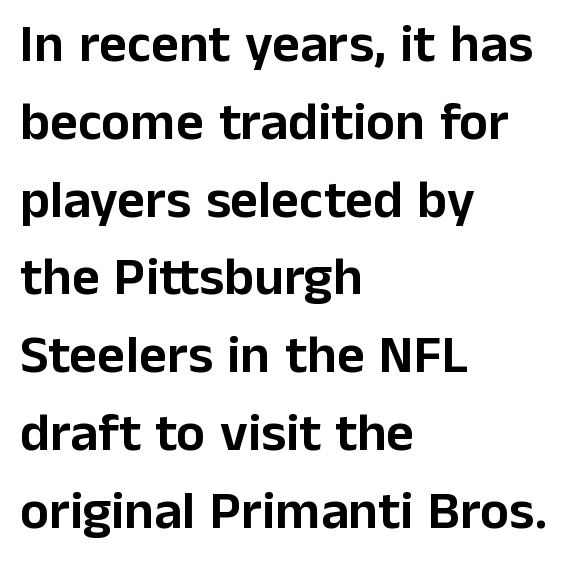
The image shows 54 px sans-serif type, upright; set left-aligned, normal line spacing (1.44x), normal letter spacing, not underlined; low stroke contrast and a medium x-height.
